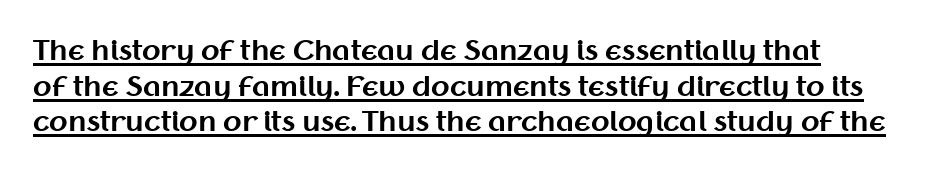
{"italic": "no", "bold": "yes", "underline": "yes", "align": "left", "line_spacing": "normal", "line_spacing_ratio": 1.32, "letter_spacing": "normal", "letter_spacing_em": 0.0, "glyph_px": 27}
